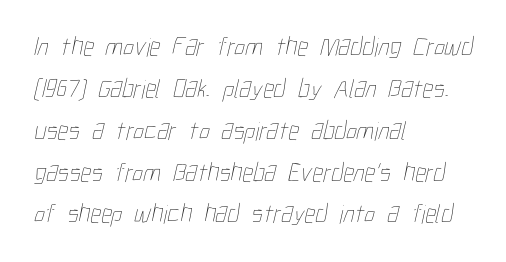
{"bold": "no", "underline": "no", "align": "left", "line_spacing": "normal", "line_spacing_ratio": 1.55, "letter_spacing": "normal", "letter_spacing_em": 0.0, "glyph_px": 27}
